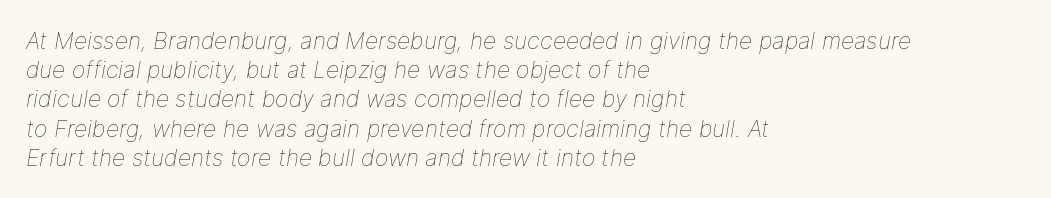
The image shows 23 px text type, italic (leaning right); set left-aligned, normal line spacing (1.27x), normal letter spacing, not underlined.
